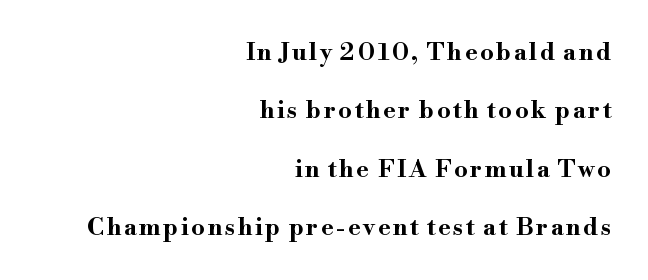
{"italic": "no", "bold": "yes", "underline": "no", "align": "right", "line_spacing": "loose", "line_spacing_ratio": 2.43, "glyph_px": 24}
